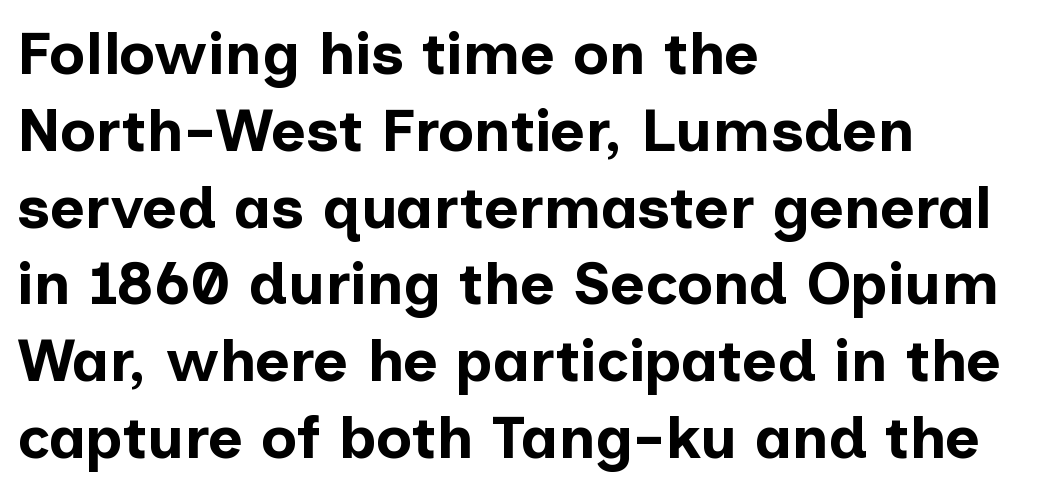
{"serif": "no", "italic": "no", "bold": "yes", "weight": "bold", "width": "normal", "stroke_contrast": "low", "x_height": "medium", "monospaced": "no", "underline": "no", "align": "left", "line_spacing": "normal", "line_spacing_ratio": 1.28, "letter_spacing": "normal", "letter_spacing_em": 0.0, "glyph_px": 60}
